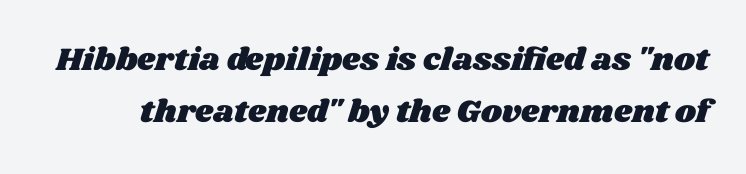
The image shows 32 px wide type; set normal line spacing (1.63x), normal letter spacing, not underlined; medium stroke contrast and a large x-height.
